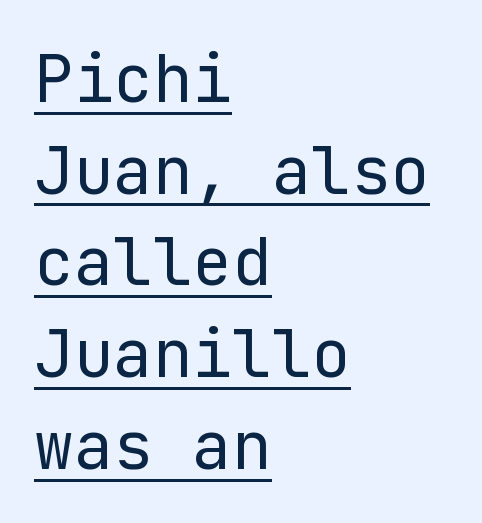
The image shows 66 px regular-weight sans-serif type, upright; set left-aligned, normal line spacing (1.39x), normal letter spacing, underlined; low stroke contrast and a medium x-height.
